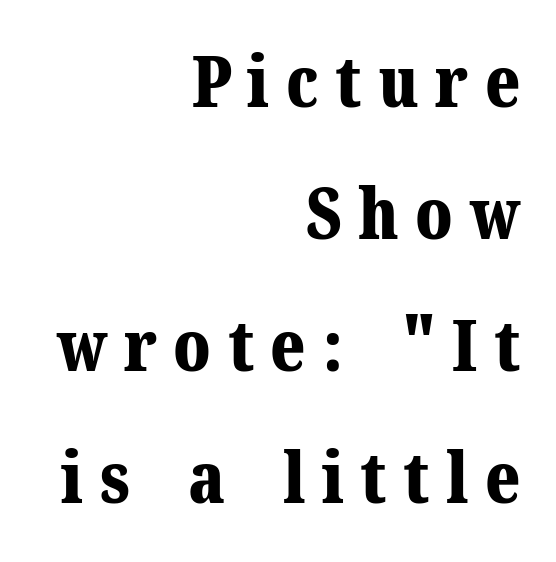
The image shows 71 px bold serif type, upright; set right-aligned, line spacing 1.86x, unusually wide letter spacing (+0.23 em), not underlined; medium stroke contrast and a medium x-height.
